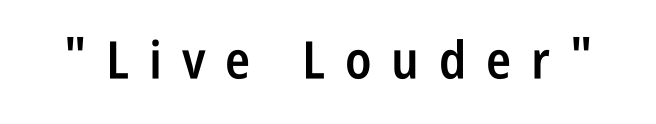
{"serif": "no", "italic": "no", "bold": "semi", "weight": "semibold", "width": "condensed", "stroke_contrast": "low", "x_height": "large", "monospaced": "no", "underline": "no", "letter_spacing": "wide", "letter_spacing_em": 0.38, "glyph_px": 52}
